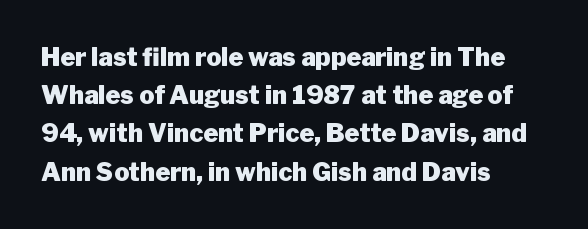
{"italic": "no", "bold": "yes", "underline": "no", "align": "left", "line_spacing": "normal", "line_spacing_ratio": 1.53, "letter_spacing": "normal", "letter_spacing_em": 0.0, "glyph_px": 25}
